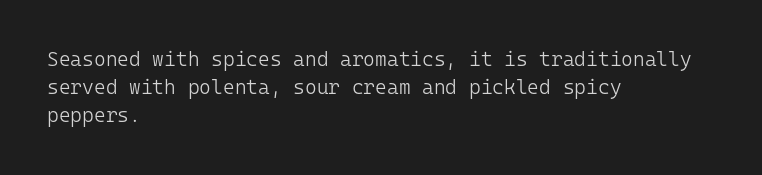
Nobody drew a line under any word here. When letters stand straight like this, we call the style roman or upright. The lines sit at an ordinary, default distance from one another. Summary of weight: not heavy and not bold.
